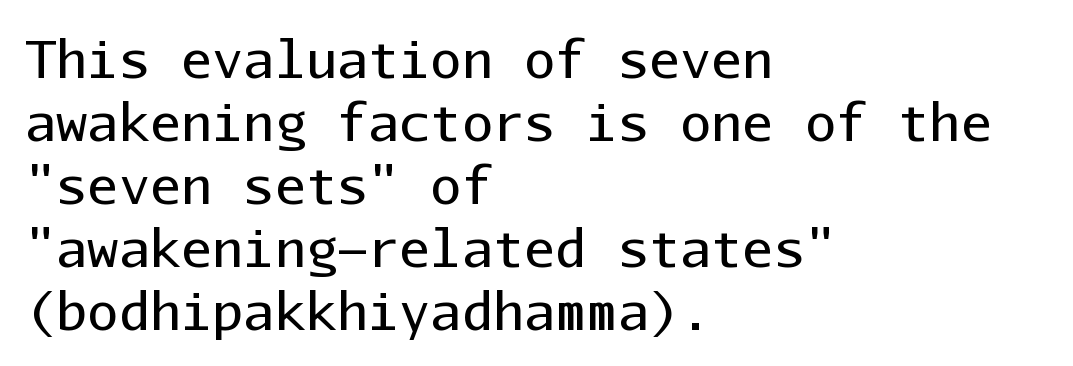
Reading down the block, your eye returns to a fixed left position each line. The text was rendered using a sans face with plain stroke endings. Think of a typewriter: that constant character pitch is what you see here. Nothing unusual about the tracking: characters are spaced as the font intends.
